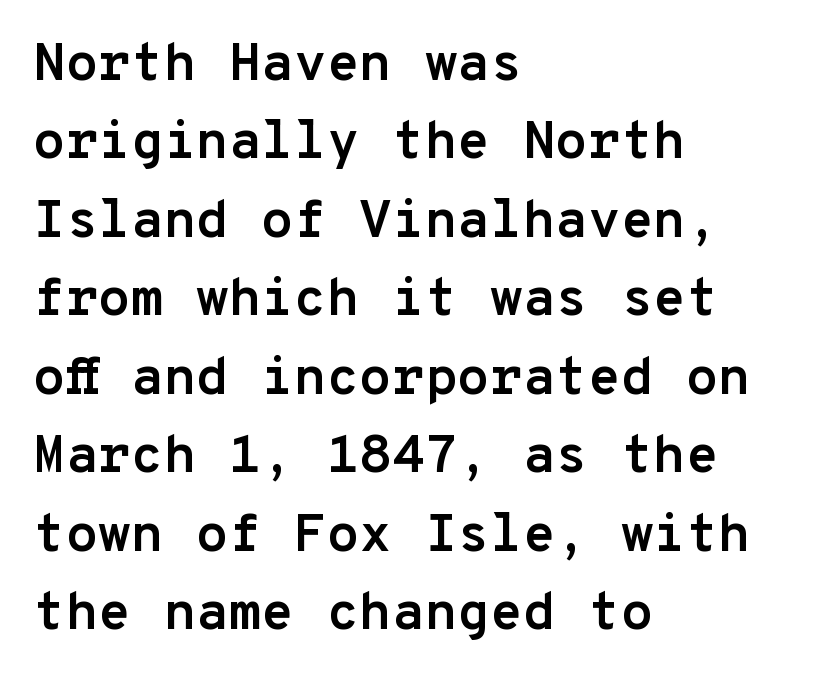
Q: Is the text bold? A: Yes.
Q: Is the text italic (slanted)? A: No, it is upright.
Q: Is the typeface a serif or a sans-serif typeface? A: Sans-serif.
Q: Is the text underlined? A: No.
Q: How is the paragraph aligned? A: Left-aligned.
Q: Is the spacing between letters normal or unusually wide? A: Normal.
Q: Is the spacing between lines tight, normal or loose? A: Normal.
Q: Width (condensed, normal, or wide)? A: Normal.
Q: Stroke contrast? A: Low.
Q: x-height? A: Medium.
Q: Monospaced? A: Yes.
